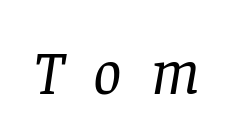
Q: Is the text bold? A: No.
Q: Is the text italic (slanted)? A: Yes, it leans right by about 8 degrees.
Q: Is the typeface a serif or a sans-serif typeface? A: Serif.
Q: Is the text underlined? A: No.
Q: Is the spacing between letters normal or unusually wide? A: Unusually wide.
Q: Width (condensed, normal, or wide)? A: Normal.
Q: Stroke contrast? A: Low.
Q: x-height? A: Large.
Q: Monospaced? A: No.
